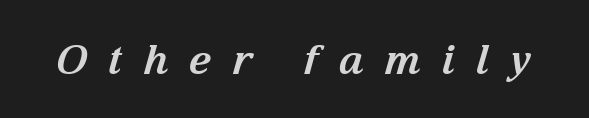
The image shows 41 px bold serif type, italic (leaning right); set unusually wide letter spacing (+0.49 em), not underlined; medium stroke contrast and a medium x-height.
